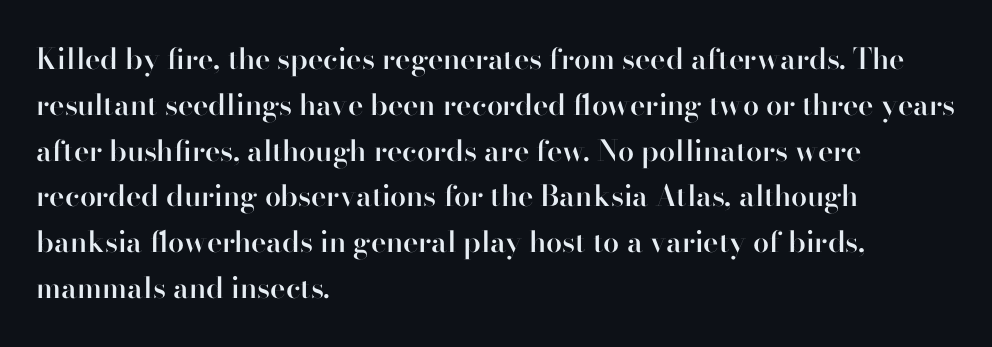
Looks like regular typesetting: each glyph gets only the width it needs. Vertical strokes here are truly vertical. If you measured baseline to baseline, you'd find a middling distance. You could call the tracking neutral — neither tight nor loose.
